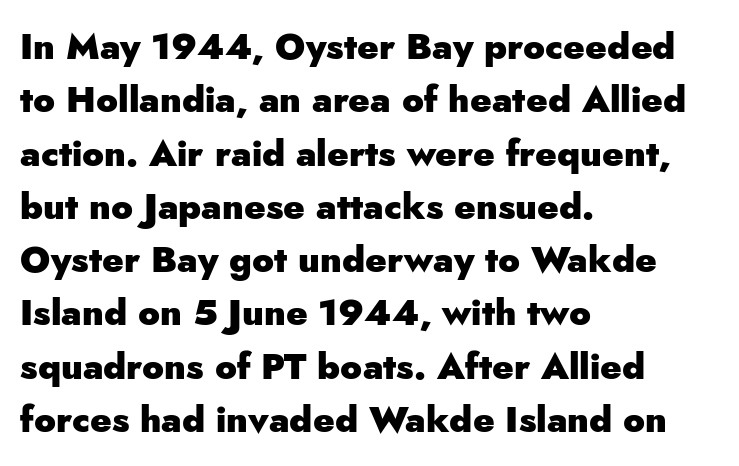
It's the straight-up-and-down kind of type. The foot of each line stays bare and open. The line texture is even and compact thanks to regular tracking. The text block is weighted toward the left margin, trailing off unevenly rightward. Vertically, the passage feels balanced, rows spaced as you'd expect.
